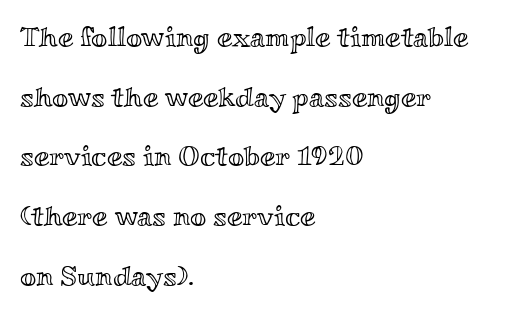
Successive baselines arrive slowly, with a big drop between each. Italic: no, the glyphs are upright roman. The glyphs are unaccompanied by any horizontal stroke below them. Caption: standard tracking, unaltered.
